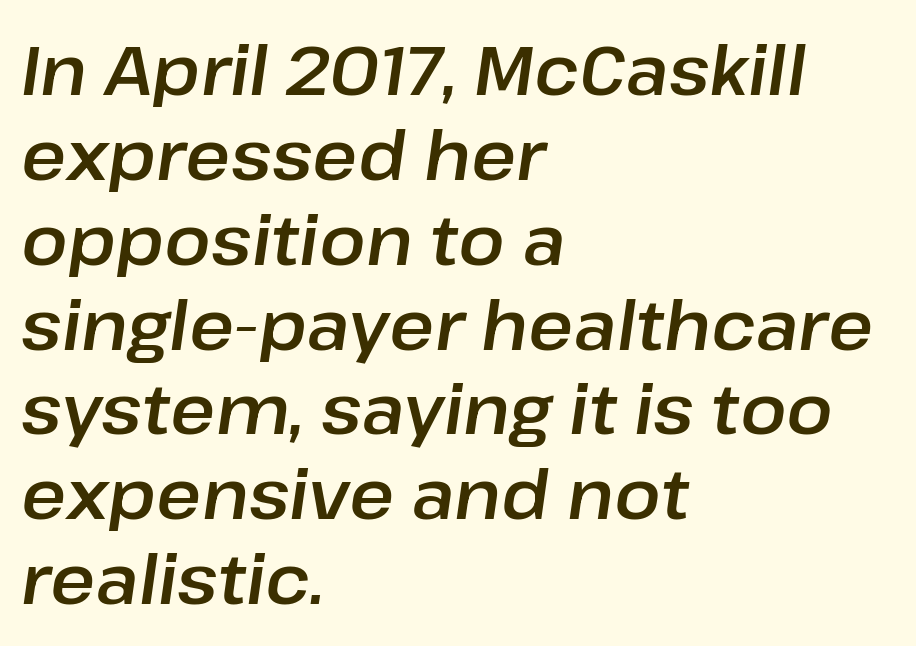
{"italic": "yes", "lean": "right", "slant_degrees": 8, "width": "normal", "stroke_contrast": "low", "x_height": "medium", "monospaced": "no", "underline": "no", "align": "left", "line_spacing_ratio": 1.23, "letter_spacing": "normal", "letter_spacing_em": 0.0, "glyph_px": 69}
